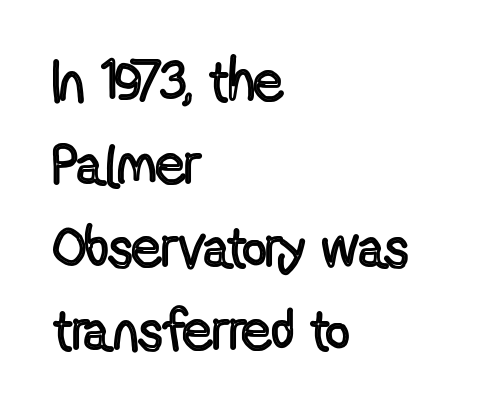
{"italic": "no", "width": "condensed", "x_height": "medium", "monospaced": "no", "underline": "no", "align": "left", "line_spacing": "normal", "line_spacing_ratio": 1.43, "letter_spacing": "normal", "letter_spacing_em": 0.0, "glyph_px": 58}
